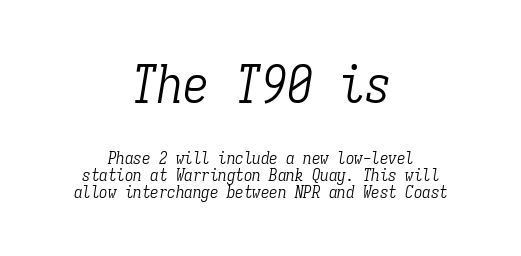
The image shows 52 px light, condensed serif type, italic (leaning right), monospaced; set centered, tight line spacing (1.02x), normal letter spacing, not underlined; the first (top) block is 3.06x larger; low stroke contrast and a medium x-height.
